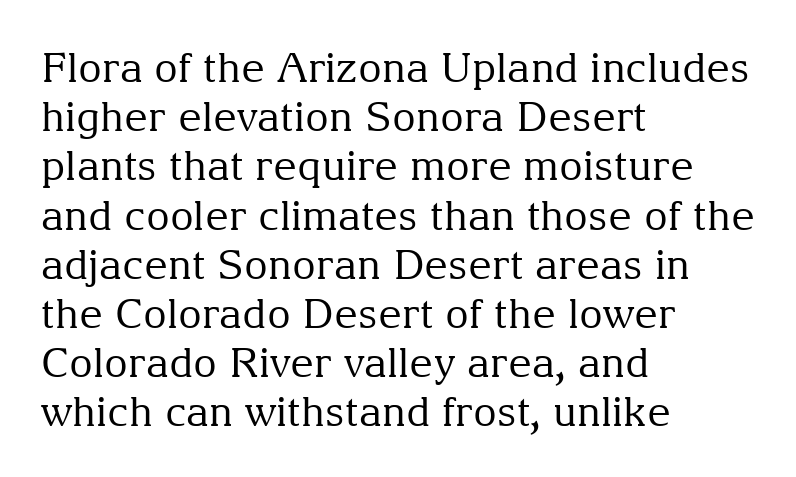
{"serif": "yes", "italic": "no", "bold": "no", "weight": "regular", "width": "normal", "stroke_contrast": "medium", "x_height": "medium", "monospaced": "no", "underline": "no", "align": "left", "line_spacing_ratio": 1.2, "letter_spacing": "normal", "letter_spacing_em": 0.0, "glyph_px": 41}
